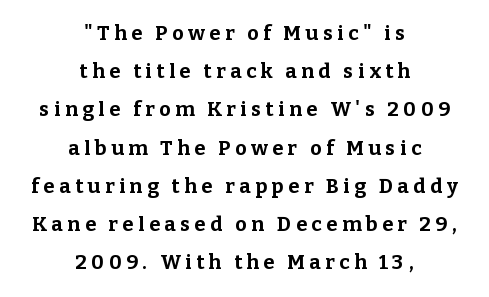
Q: Is the text bold? A: Yes.
Q: Is the text italic (slanted)? A: No, it is upright.
Q: Is the text underlined? A: No.
Q: How is the paragraph aligned? A: Centered.
Q: Is the spacing between letters normal or unusually wide? A: Unusually wide.
Q: Is the spacing between lines tight, normal or loose? A: Loose.
